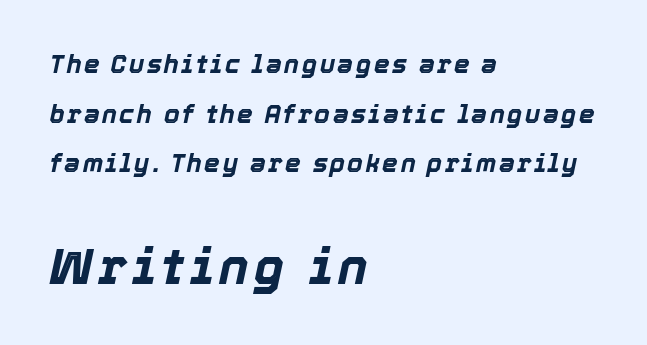
{"italic": "yes", "lean": "right", "slant_degrees": 12, "bold": "yes", "weight": "bold", "width": "normal", "x_height": "medium", "monospaced": "no", "underline": "no", "align": "left", "line_spacing": "loose", "line_spacing_ratio": 1.99, "larger_block": "second", "size_ratio": 2.0, "glyph_px": 50}
